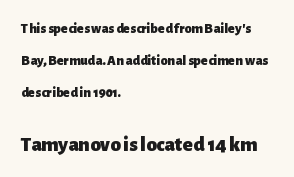
{"italic": "no", "bold": "yes", "underline": "no", "align": "left", "line_spacing": "loose", "line_spacing_ratio": 2.28, "letter_spacing": "normal", "letter_spacing_em": 0.0, "larger_block": "second", "size_ratio": 1.5, "glyph_px": 21}
